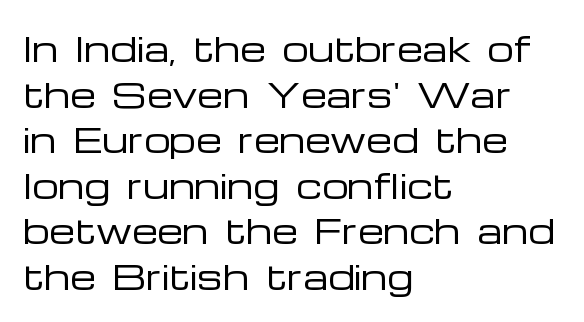
{"serif": "no", "italic": "no", "bold": "no", "weight": "regular", "width": "wide", "stroke_contrast": "low", "x_height": "medium", "monospaced": "no", "underline": "no", "align": "left", "line_spacing": "normal", "line_spacing_ratio": 1.38, "letter_spacing": "normal", "letter_spacing_em": 0.0, "glyph_px": 33}
